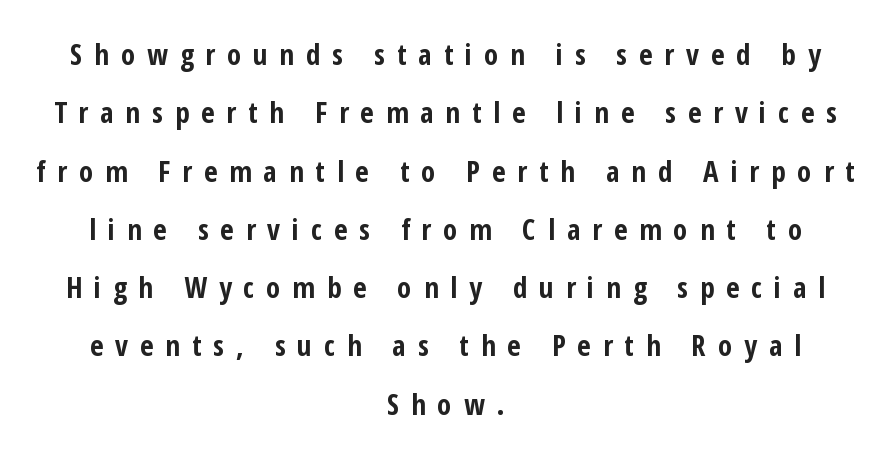
Q: Is the text bold? A: Yes.
Q: Is the text italic (slanted)? A: No, it is upright.
Q: Is the typeface a serif or a sans-serif typeface? A: Sans-serif.
Q: Is the text underlined? A: No.
Q: How is the paragraph aligned? A: Centered.
Q: Is the spacing between letters normal or unusually wide? A: Unusually wide.
Q: Is the spacing between lines tight, normal or loose? A: Loose.
Q: Width (condensed, normal, or wide)? A: Condensed.
Q: Stroke contrast? A: Low.
Q: x-height? A: Medium.
Q: Monospaced? A: No.
